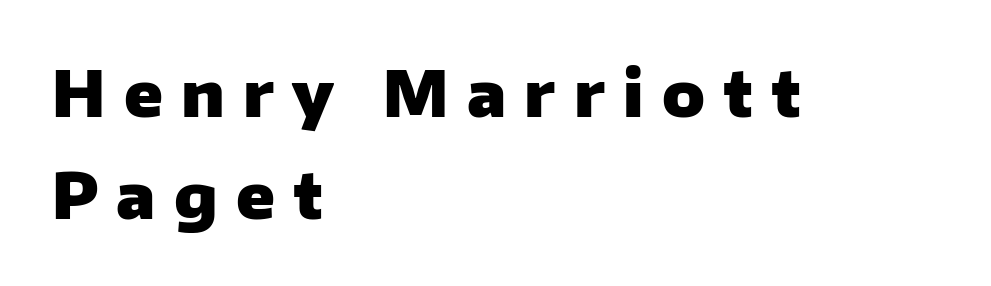
Q: Is the text bold? A: Yes.
Q: Is the text italic (slanted)? A: No, it is upright.
Q: Is the typeface a serif or a sans-serif typeface? A: Sans-serif.
Q: Is the text underlined? A: No.
Q: How is the paragraph aligned? A: Left-aligned.
Q: Is the spacing between letters normal or unusually wide? A: Unusually wide.
Q: Is the spacing between lines tight, normal or loose? A: Normal.
Q: Width (condensed, normal, or wide)? A: Normal.
Q: Stroke contrast? A: Low.
Q: x-height? A: Medium.
Q: Monospaced? A: No.
